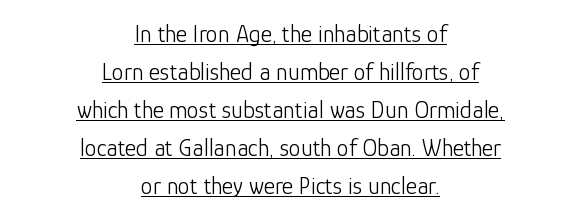
Q: Is the text bold? A: No.
Q: Is the text italic (slanted)? A: No, it is upright.
Q: Is the text underlined? A: Yes.
Q: How is the paragraph aligned? A: Centered.
Q: Is the spacing between letters normal or unusually wide? A: Normal.
Q: Is the spacing between lines tight, normal or loose? A: Normal.
